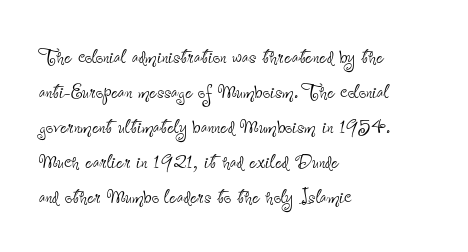
Q: Is the text bold? A: No.
Q: Is the text italic (slanted)? A: Yes.
Q: Is the text underlined? A: No.
Q: How is the paragraph aligned? A: Left-aligned.
Q: Is the spacing between letters normal or unusually wide? A: Normal.
Q: Is the spacing between lines tight, normal or loose? A: Normal.
